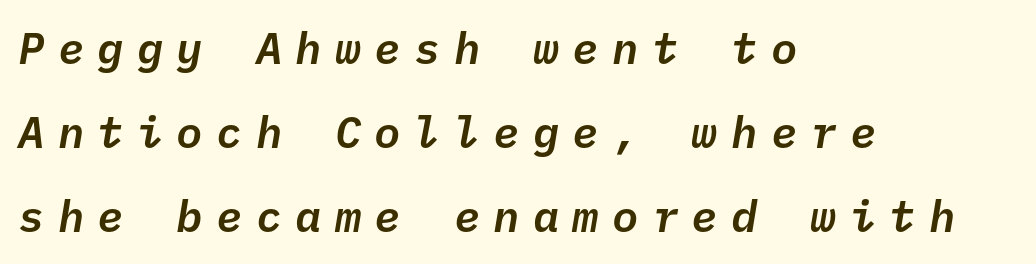
This sample is left-justified, so line endings fall wherever the words run out. Nobody drew a line under any word here. The rendering uses typewriter-style spacing with identical character cells. Glyph-to-glyph distance is far greater than everyday printed text. The font's italic variant was chosen for this text. Leading is clearly above the norm, producing a sparse column.
